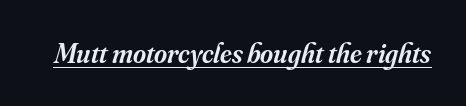
Q: Is the text bold? A: Semi-bold.
Q: Is the text italic (slanted)? A: Yes, it leans right by about 16 degrees.
Q: Is the typeface a serif or a sans-serif typeface? A: Serif.
Q: Is the text underlined? A: Yes.
Q: Is the spacing between letters normal or unusually wide? A: Normal.
Q: Width (condensed, normal, or wide)? A: Normal.
Q: Stroke contrast? A: Medium.
Q: x-height? A: Small.
Q: Monospaced? A: No.
